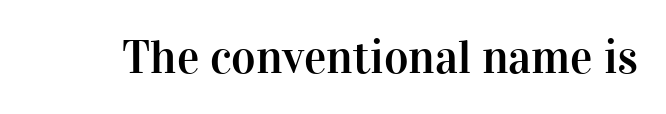
The image shows 47 px serif type, upright; set normal letter spacing, not underlined; high stroke contrast and a medium x-height.
